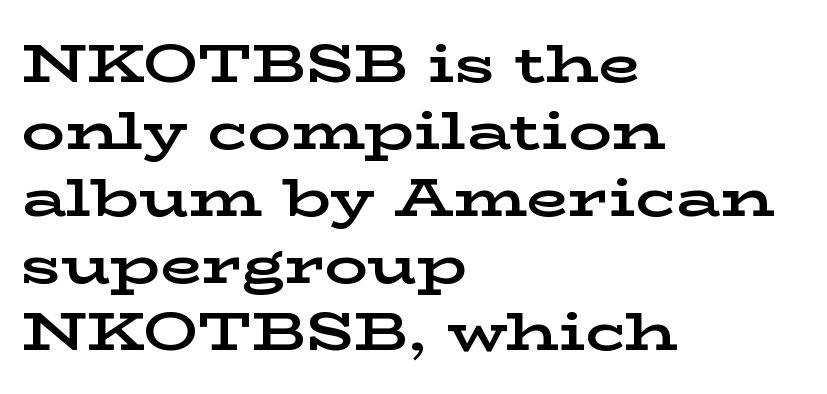
{"serif": "yes", "italic": "no", "bold": "yes", "weight": "bold", "width": "wide", "stroke_contrast": "low", "x_height": "medium", "monospaced": "no", "underline": "no", "align": "left", "line_spacing_ratio": 1.24, "letter_spacing": "normal", "letter_spacing_em": 0.0, "glyph_px": 54}
